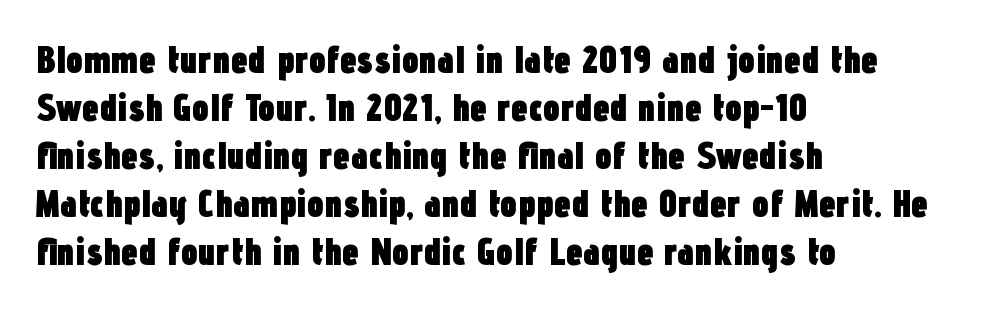
{"serif": "no", "italic": "no", "bold": "yes", "weight": "heavy", "width": "condensed", "stroke_contrast": "low", "x_height": "medium", "monospaced": "no", "underline": "no", "align": "left", "line_spacing": "normal", "line_spacing_ratio": 1.26, "letter_spacing": "normal", "letter_spacing_em": 0.0, "glyph_px": 38}
